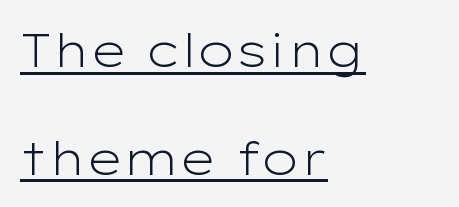
Q: Is the text bold? A: No.
Q: Is the text italic (slanted)? A: No, it is upright.
Q: Is the typeface a serif or a sans-serif typeface? A: Sans-serif.
Q: Is the text underlined? A: Yes.
Q: How is the paragraph aligned? A: Left-aligned.
Q: Is the spacing between letters normal or unusually wide? A: Normal.
Q: Is the spacing between lines tight, normal or loose? A: Loose.
Q: Width (condensed, normal, or wide)? A: Wide.
Q: Stroke contrast? A: Low.
Q: x-height? A: Medium.
Q: Monospaced? A: No.
